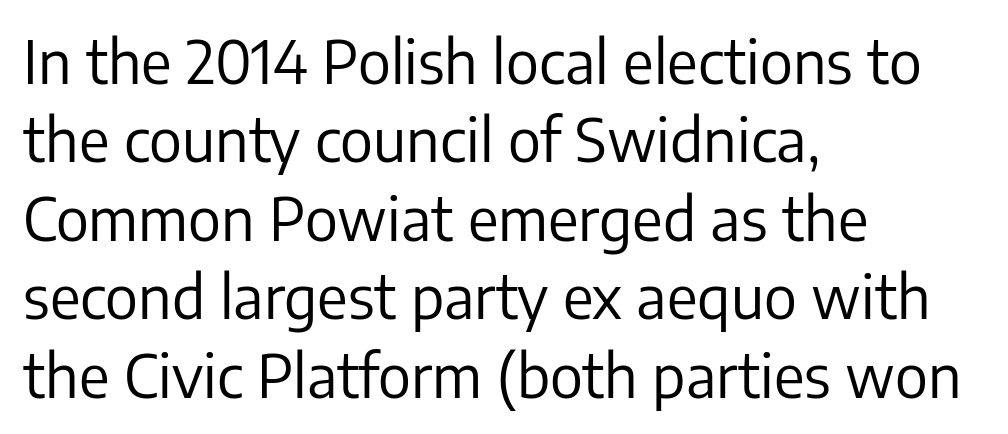
{"serif": "no", "italic": "no", "bold": "no", "weight": "regular", "width": "normal", "stroke_contrast": "low", "x_height": "medium", "monospaced": "no", "underline": "no", "align": "left", "line_spacing": "normal", "line_spacing_ratio": 1.33, "letter_spacing": "normal", "letter_spacing_em": 0.0, "glyph_px": 59}
